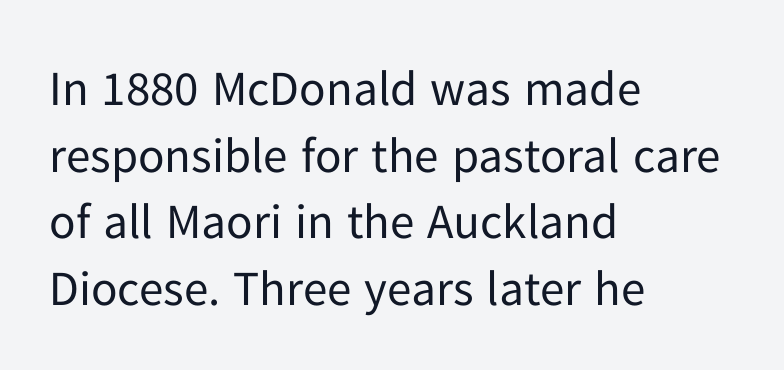
{"serif": "no", "italic": "no", "bold": "no", "weight": "regular", "width": "normal", "stroke_contrast": "low", "x_height": "medium", "monospaced": "no", "underline": "no", "align": "left", "line_spacing": "normal", "line_spacing_ratio": 1.36, "letter_spacing": "normal", "letter_spacing_em": 0.0, "glyph_px": 49}
